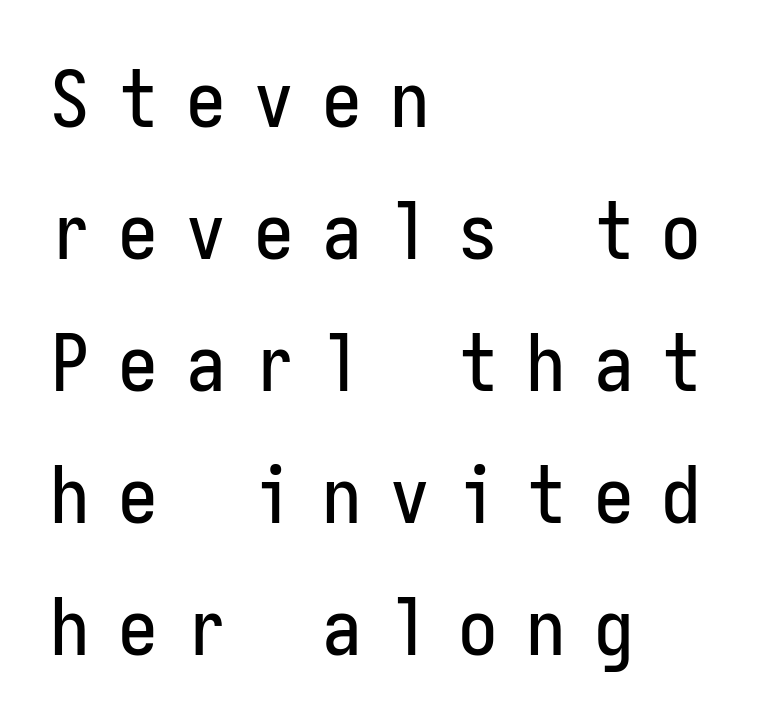
{"serif": "no", "italic": "no", "width": "condensed", "stroke_contrast": "low", "x_height": "medium", "monospaced": "yes", "underline": "no", "align": "left", "line_spacing": "normal", "line_spacing_ratio": 1.67, "letter_spacing": "wide", "letter_spacing_em": 0.36, "glyph_px": 79}
